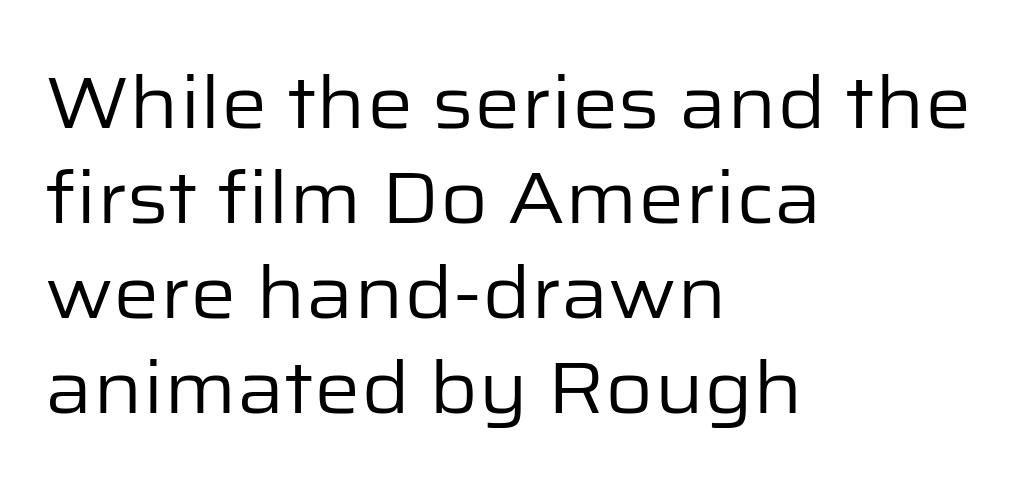
{"serif": "no", "italic": "no", "bold": "no", "weight": "regular", "width": "normal", "stroke_contrast": "low", "x_height": "medium", "monospaced": "no", "underline": "no", "align": "left", "line_spacing": "normal", "line_spacing_ratio": 1.3, "letter_spacing": "normal", "letter_spacing_em": 0.0, "glyph_px": 73}
